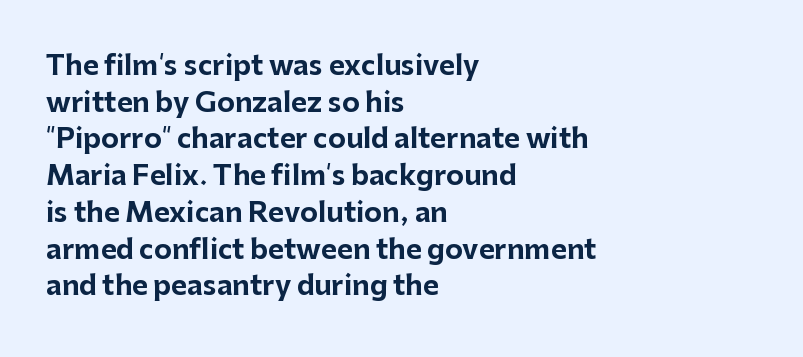
The image shows 27 px bold type, upright; set left-aligned, normal line spacing (1.36x), normal letter spacing, not underlined.
